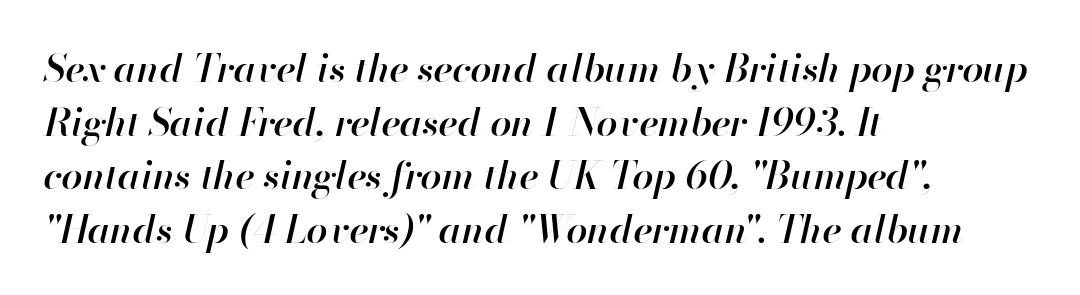
The image shows 38 px semibold type, italic (leaning right); set left-aligned, normal line spacing (1.41x), normal letter spacing, not underlined; high stroke contrast and a small x-height.
